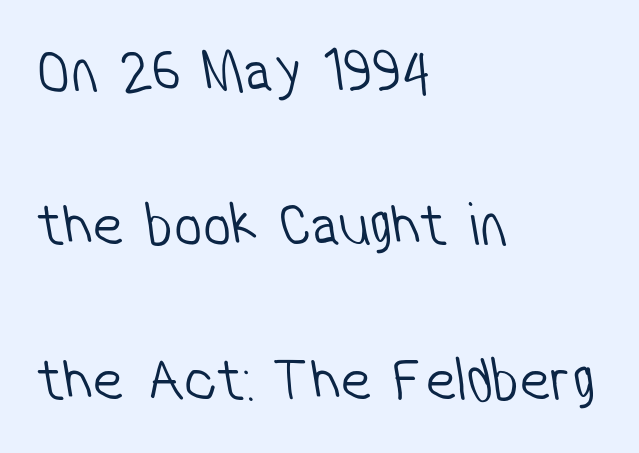
Q: Is the text bold? A: No.
Q: Is the typeface a serif or a sans-serif typeface? A: Sans-serif.
Q: Is the text underlined? A: No.
Q: How is the paragraph aligned? A: Left-aligned.
Q: Is the spacing between letters normal or unusually wide? A: Normal.
Q: Is the spacing between lines tight, normal or loose? A: Loose.
Q: Width (condensed, normal, or wide)? A: Condensed.
Q: Stroke contrast? A: Low.
Q: x-height? A: Medium.
Q: Monospaced? A: No.
